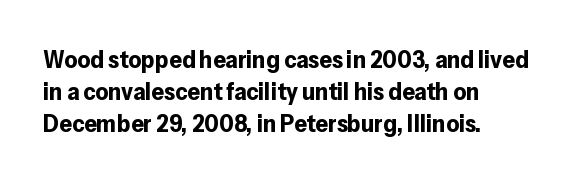
The lines sit at an ordinary, default distance from one another. Italic? Not at all — the glyphs are vertical. This rendering leaves character spacing at its baseline value. A student would call this left alignment; a typographer would say flush left, rag right.
